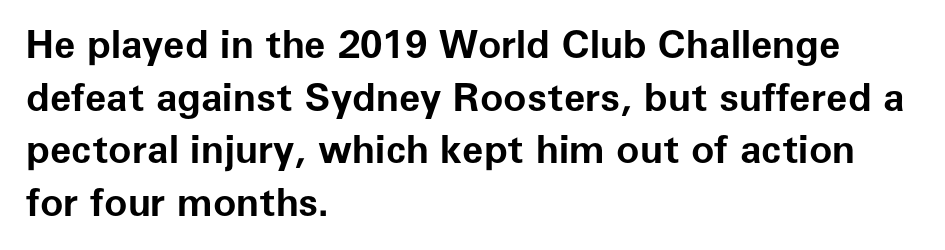
Unmarked baselines from the first word to the last. Notice how descenders clear the ascenders below comfortably — that's standard leading. A classic flush-left, rag-right setting is used for this passage. Nobody touched the tracking dial on this one. Look at the bottom of the vertical strokes: they stop flat, with no serifs. A roman cut, with each character standing at attention.
